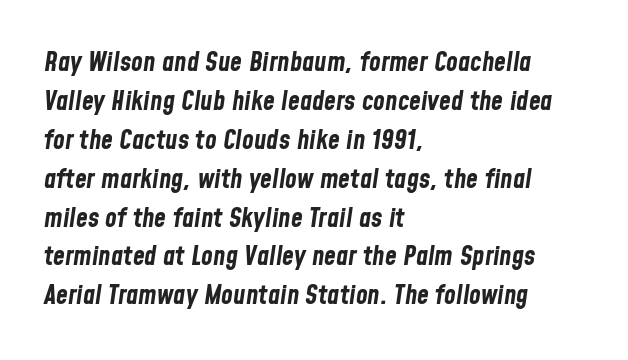
The image shows 27 px bold type, italic (leaning right); set left-aligned, normal line spacing (1.44x), normal letter spacing, not underlined.
